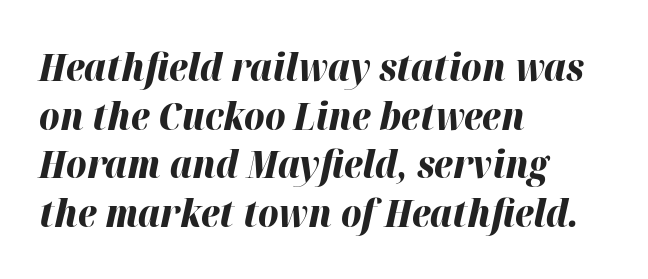
{"italic": "yes", "lean": "right", "slant_degrees": 12, "bold": "yes", "weight": "bold", "width": "normal", "stroke_contrast": "high", "x_height": "medium", "monospaced": "no", "underline": "no", "align": "left", "line_spacing": "normal", "line_spacing_ratio": 1.25, "letter_spacing": "normal", "letter_spacing_em": 0.0, "glyph_px": 39}
